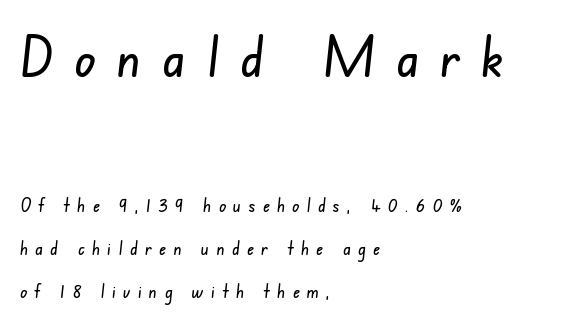
The image shows 56 px condensed sans-serif type; set left-aligned, loose line spacing (2.27x), unusually wide letter spacing (+0.38 em), not underlined; the first (top) block is 2.95x larger; low stroke contrast and a small x-height.
